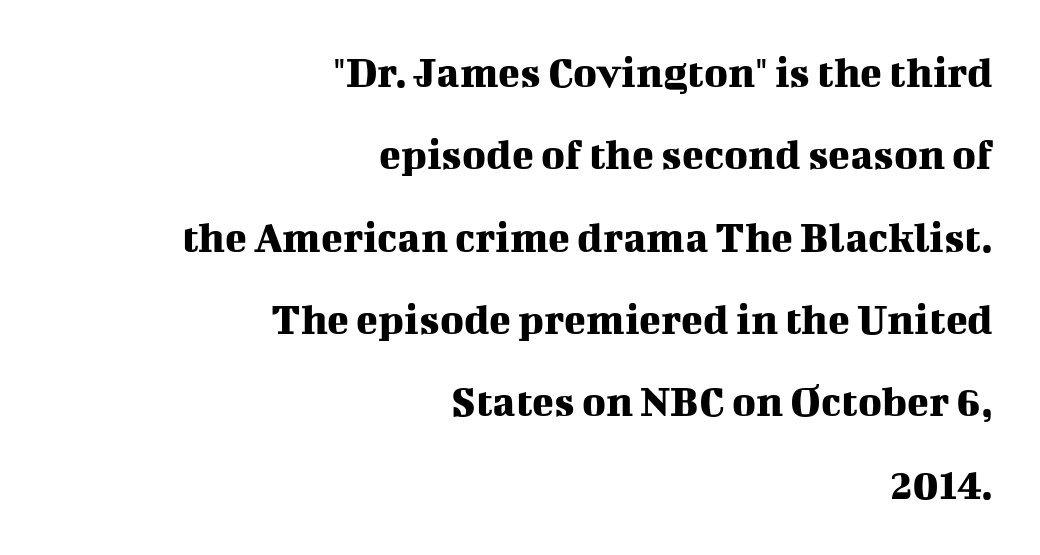
{"serif": "yes", "italic": "no", "width": "normal", "stroke_contrast": "medium", "x_height": "medium", "monospaced": "no", "underline": "no", "align": "right", "line_spacing_ratio": 1.83, "letter_spacing": "normal", "letter_spacing_em": 0.0, "glyph_px": 45}
